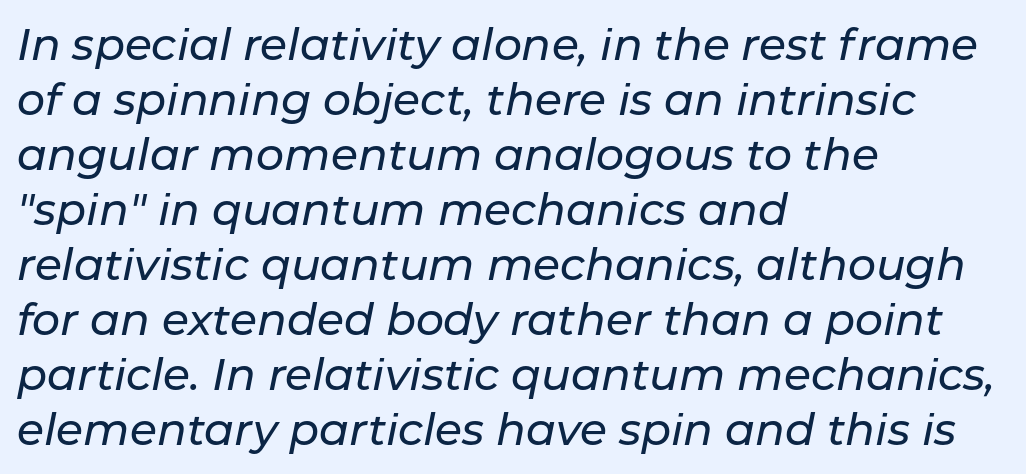
The image shows 44 px text type, italic (leaning right); set left-aligned, normal line spacing (1.25x), normal letter spacing, not underlined; low stroke contrast and a medium x-height.
